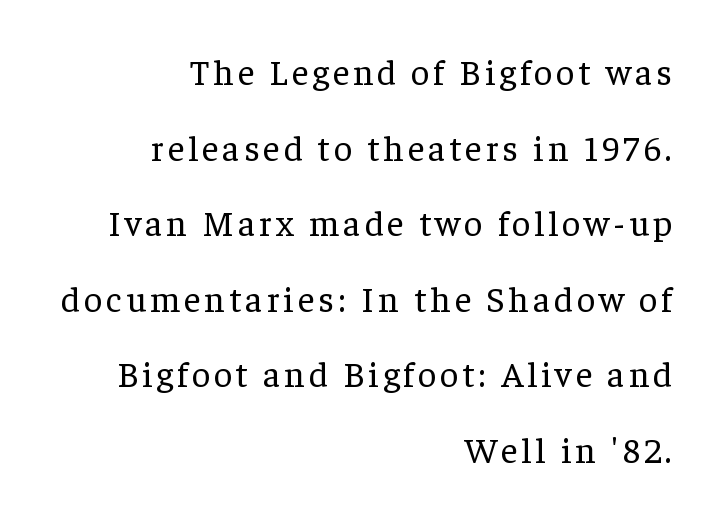
Q: Is the text bold? A: No.
Q: Is the text italic (slanted)? A: No, it is upright.
Q: Is the typeface a serif or a sans-serif typeface? A: Serif.
Q: Is the text underlined? A: No.
Q: How is the paragraph aligned? A: Right-aligned.
Q: Is the spacing between lines tight, normal or loose? A: Loose.
Q: Width (condensed, normal, or wide)? A: Normal.
Q: Stroke contrast? A: Low.
Q: x-height? A: Medium.
Q: Monospaced? A: No.
